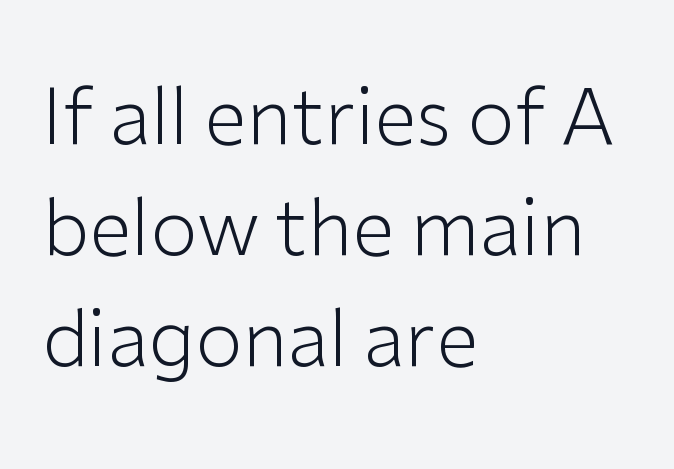
You can tell from the bare stems that sans-serif type was used. Every row of glyphs begins at an identical x-position on the left. Successive baselines arrive at the customary interval. A typesetter would call this proportional, since set widths differ per character. Ascenders rise straight up at ninety degrees. The tracking reads as untouched default to a designer's eye.
